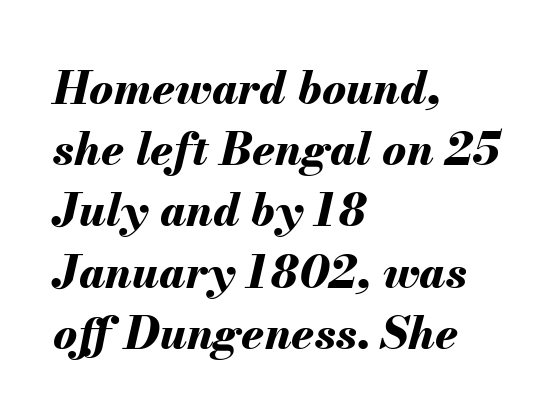
{"italic": "yes", "lean": "right", "slant_degrees": 13, "bold": "yes", "weight": "bold", "width": "normal", "stroke_contrast": "medium", "x_height": "small", "monospaced": "no", "underline": "no", "align": "left", "line_spacing": "normal", "line_spacing_ratio": 1.36, "letter_spacing": "normal", "letter_spacing_em": 0.0, "glyph_px": 45}
